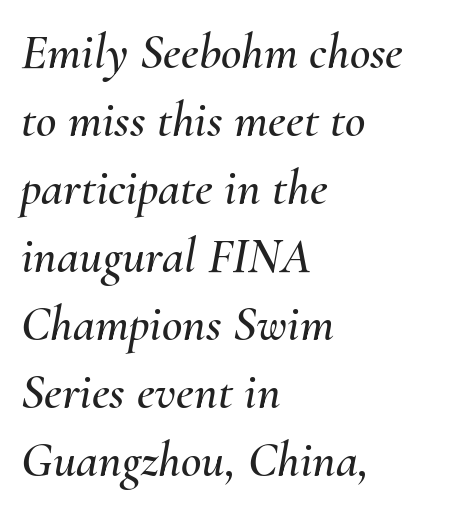
Q: Is the text italic (slanted)? A: Yes, it leans right by about 10 degrees.
Q: Is the text underlined? A: No.
Q: How is the paragraph aligned? A: Left-aligned.
Q: Is the spacing between letters normal or unusually wide? A: Normal.
Q: Is the spacing between lines tight, normal or loose? A: Normal.
Q: Width (condensed, normal, or wide)? A: Normal.
Q: Stroke contrast? A: Medium.
Q: x-height? A: Small.
Q: Monospaced? A: No.
